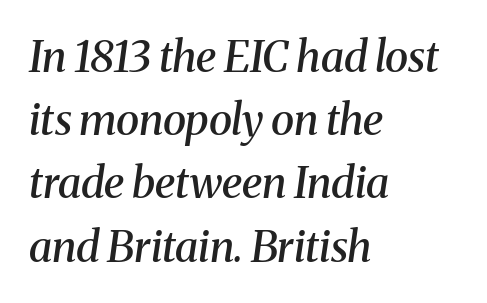
{"serif": "yes", "italic": "yes", "lean": "right", "slant_degrees": 8, "bold": "semi", "weight": "semibold", "width": "normal", "stroke_contrast": "medium", "x_height": "medium", "monospaced": "no", "underline": "no", "align": "left", "line_spacing": "normal", "line_spacing_ratio": 1.47, "letter_spacing": "normal", "letter_spacing_em": 0.0, "glyph_px": 43}
